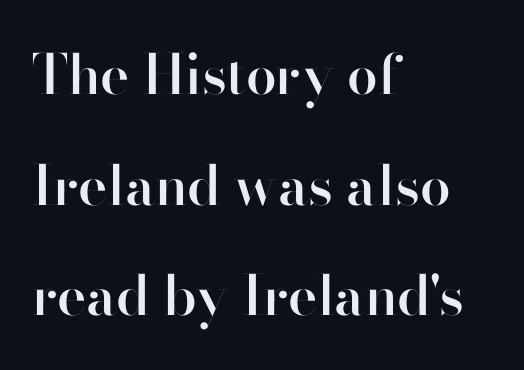
{"serif": "no", "italic": "no", "bold": "semi", "weight": "semibold", "width": "normal", "stroke_contrast": "high", "x_height": "small", "monospaced": "no", "underline": "no", "align": "left", "line_spacing": "loose", "line_spacing_ratio": 2.01, "letter_spacing": "normal", "letter_spacing_em": 0.0, "glyph_px": 55}
